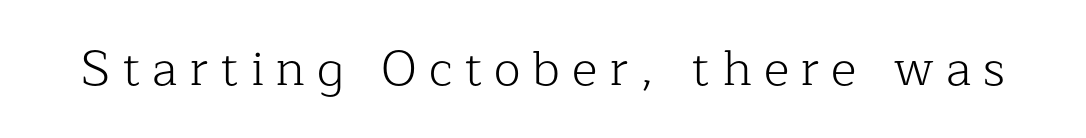
{"serif": "yes", "italic": "no", "bold": "no", "weight": "light", "width": "normal", "stroke_contrast": "low", "x_height": "medium", "monospaced": "no", "underline": "no", "letter_spacing": "wide", "letter_spacing_em": 0.24, "glyph_px": 49}
